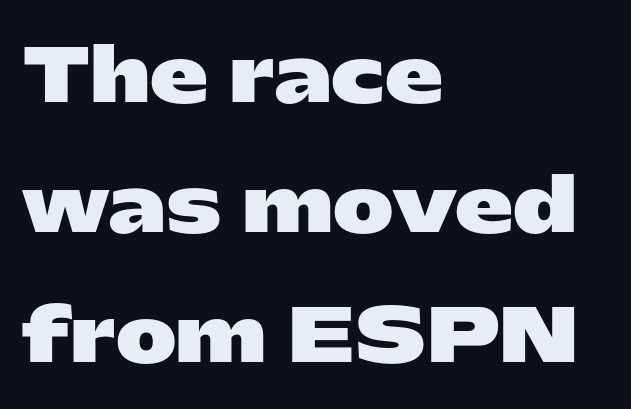
{"serif": "no", "italic": "no", "bold": "yes", "weight": "heavy", "width": "wide", "stroke_contrast": "low", "x_height": "medium", "monospaced": "no", "underline": "no", "align": "left", "line_spacing_ratio": 1.78, "letter_spacing": "normal", "letter_spacing_em": 0.0, "glyph_px": 73}
